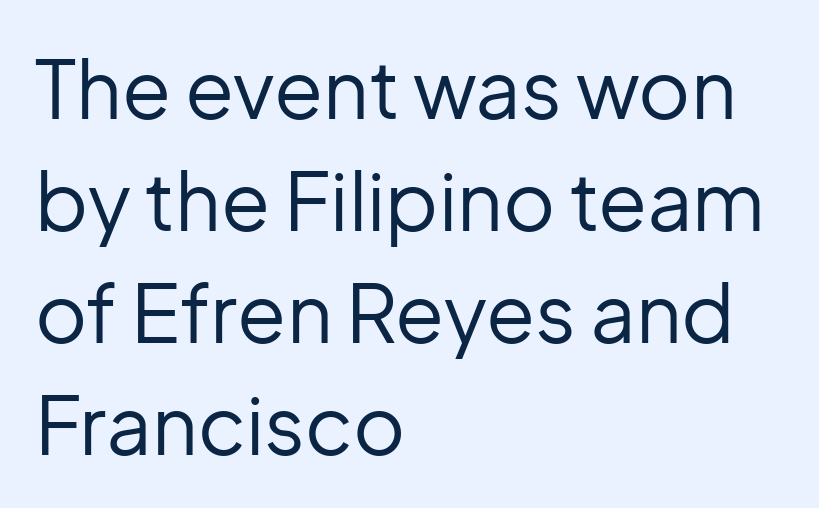
{"serif": "no", "italic": "no", "bold": "no", "weight": "regular", "width": "normal", "stroke_contrast": "low", "x_height": "medium", "monospaced": "no", "underline": "no", "align": "left", "line_spacing": "normal", "line_spacing_ratio": 1.4, "letter_spacing": "normal", "letter_spacing_em": 0.0, "glyph_px": 80}
